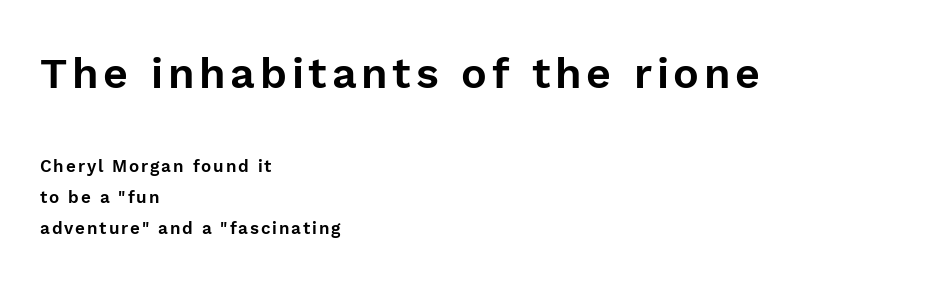
The paragraph has a hard left edge and a soft right edge. Size hierarchy here favors the leading block over the trailing one. Posture: straight, roman, zero tilt. The string is rendered with underlining switched off. Classification — sans serif. You could not count columns in this text — the font is proportionally spaced.
